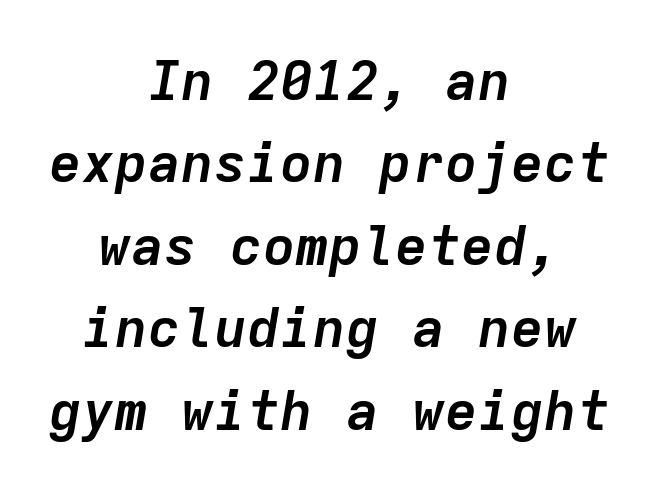
Q: Is the text bold? A: Yes.
Q: Is the text italic (slanted)? A: Yes, it leans right by about 9 degrees.
Q: Is the text underlined? A: No.
Q: How is the paragraph aligned? A: Centered.
Q: Is the spacing between letters normal or unusually wide? A: Normal.
Q: Is the spacing between lines tight, normal or loose? A: Normal.
Q: Width (condensed, normal, or wide)? A: Normal.
Q: Stroke contrast? A: Low.
Q: x-height? A: Medium.
Q: Monospaced? A: Yes.
